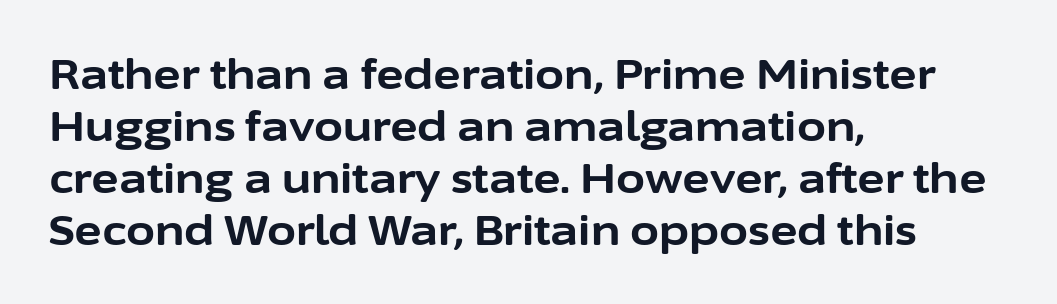
{"serif": "no", "italic": "no", "bold": "yes", "weight": "bold", "width": "normal", "stroke_contrast": "low", "x_height": "medium", "monospaced": "no", "underline": "no", "align": "left", "line_spacing_ratio": 1.24, "letter_spacing": "normal", "letter_spacing_em": 0.0, "glyph_px": 42}
